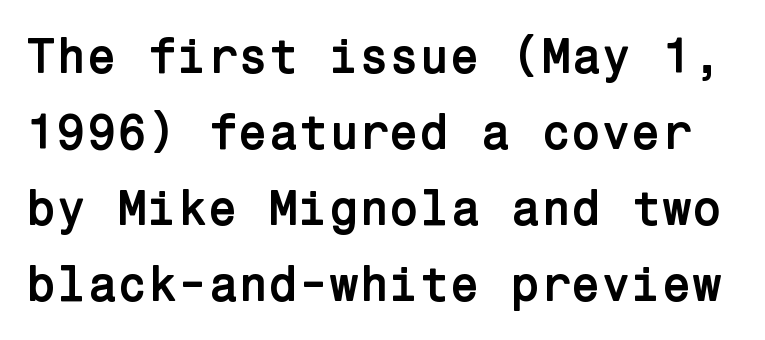
{"serif": "no", "italic": "no", "bold": "yes", "weight": "semibold", "width": "normal", "stroke_contrast": "low", "x_height": "medium", "underline": "no", "line_spacing": "normal", "line_spacing_ratio": 1.55, "letter_spacing": "normal", "letter_spacing_em": 0.0, "glyph_px": 49}
